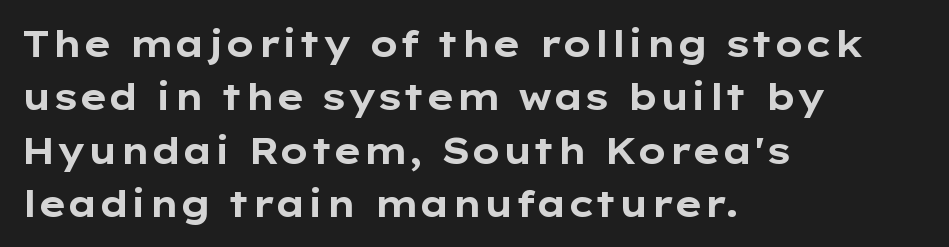
{"serif": "no", "italic": "no", "bold": "yes", "weight": "bold", "width": "wide", "stroke_contrast": "low", "x_height": "medium", "monospaced": "no", "underline": "no", "align": "left", "line_spacing": "normal", "line_spacing_ratio": 1.48, "letter_spacing": "normal", "letter_spacing_em": 0.0, "glyph_px": 36}
